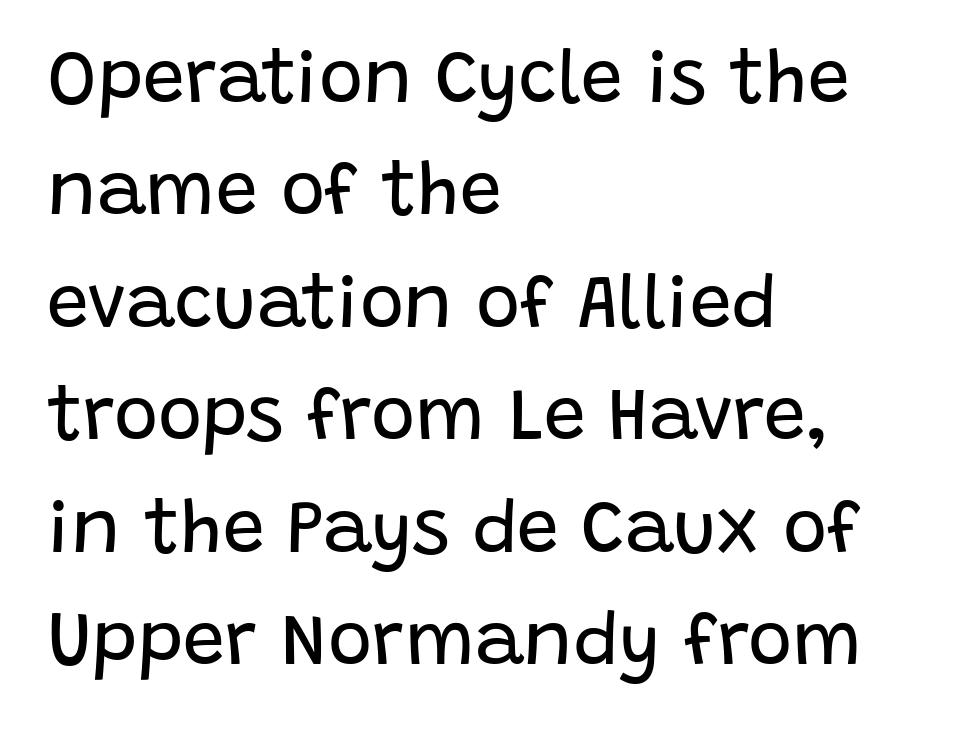
Compared with a typical body face, this is equally light or lighter still. Looks like regular typesetting: each glyph gets only the width it needs. Classification — sans serif. The gaps between neighbouring characters are ordinary and unremarkable. The font's upright variant was chosen for this text. Is the block centered? No — it sits flush against the left margin.
